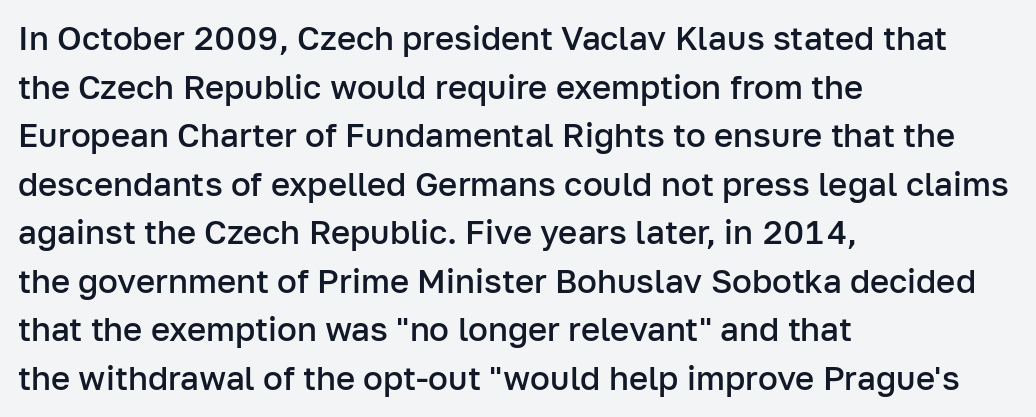
Here the designer chose a conventional face with non-uniform glyph widths. A somewhat darkened texture: the type is semibold rather than bold. The typography opts for an upright posture over an oblique one. Spacing between characters is what you'd get straight out of the box. What's the leading like? Ordinary, nothing unusual.
